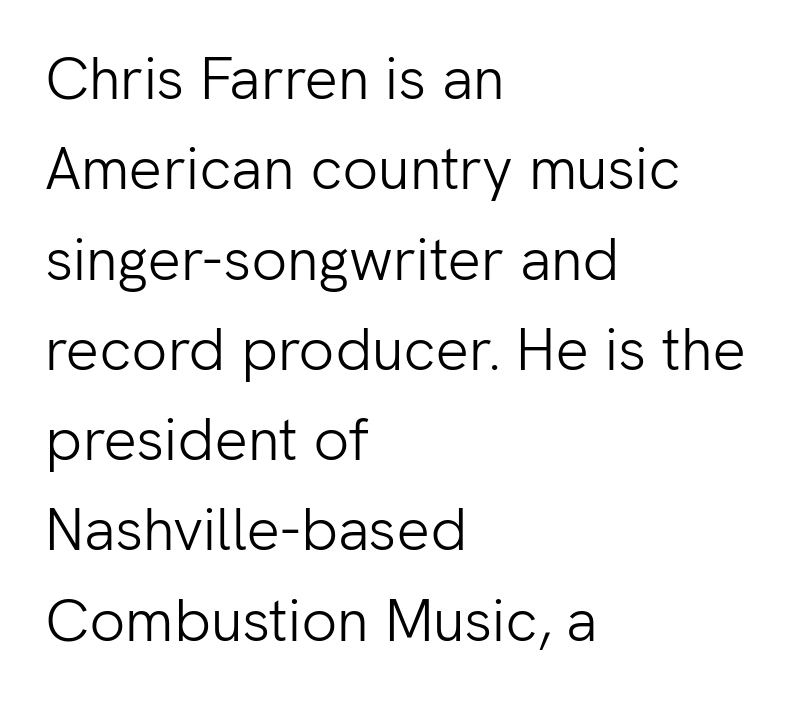
Q: Is the text bold? A: No.
Q: Is the text italic (slanted)? A: No, it is upright.
Q: Is the typeface a serif or a sans-serif typeface? A: Sans-serif.
Q: Is the text underlined? A: No.
Q: How is the paragraph aligned? A: Left-aligned.
Q: Is the spacing between letters normal or unusually wide? A: Normal.
Q: Is the spacing between lines tight, normal or loose? A: Normal.
Q: Width (condensed, normal, or wide)? A: Normal.
Q: Stroke contrast? A: Low.
Q: x-height? A: Medium.
Q: Monospaced? A: No.
